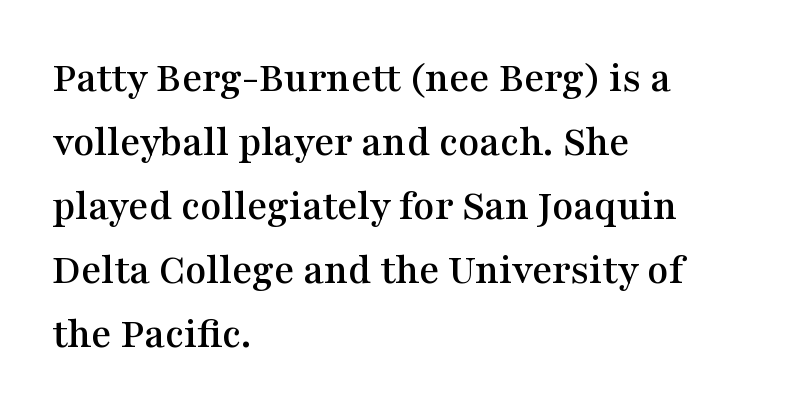
The image shows 43 px wide serif type, upright; set left-aligned, normal line spacing (1.49x), normal letter spacing, not underlined; medium stroke contrast and a medium x-height.
